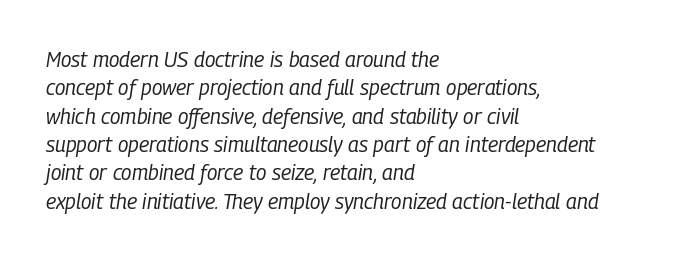
{"italic": "yes", "lean": "right", "slant_degrees": 9, "bold": "no", "underline": "no", "align": "left", "line_spacing": "normal", "line_spacing_ratio": 1.35, "letter_spacing": "normal", "letter_spacing_em": 0.0, "glyph_px": 21}
